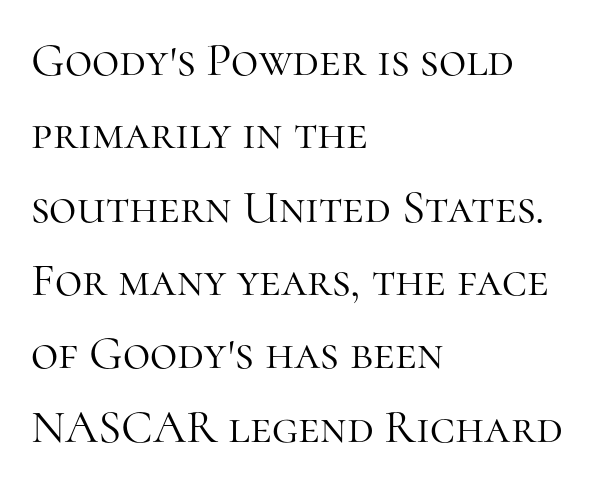
{"serif": "yes", "italic": "no", "bold": "no", "weight": "light", "width": "normal", "stroke_contrast": "high", "x_height": "medium", "monospaced": "no", "underline": "no", "align": "left", "line_spacing": "normal", "line_spacing_ratio": 1.56, "letter_spacing": "normal", "letter_spacing_em": 0.0, "glyph_px": 47}
